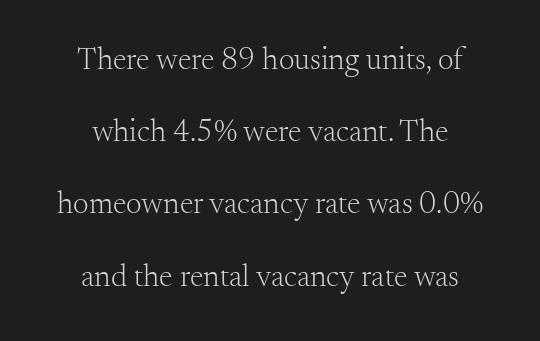
The image shows 31 px light serif type, upright; set centered, loose line spacing (2.33x), normal letter spacing, not underlined; medium stroke contrast and a small x-height.
